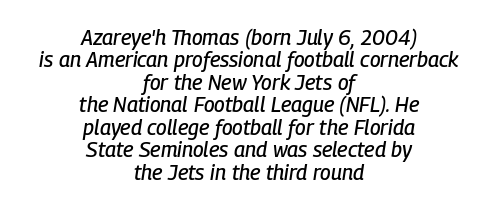
The image shows 21 px text type, italic (leaning right); set centered, tight line spacing (1.07x), normal letter spacing, not underlined.
